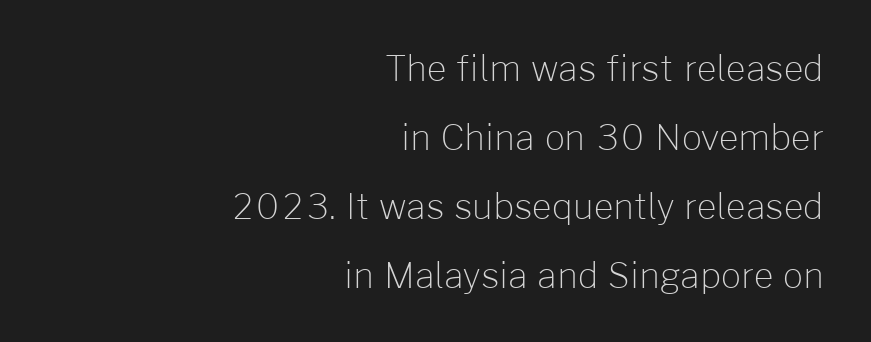
The image shows 35 px light sans-serif type, upright; set right-aligned, loose line spacing (1.97x), normal letter spacing, not underlined; low stroke contrast and a medium x-height.
